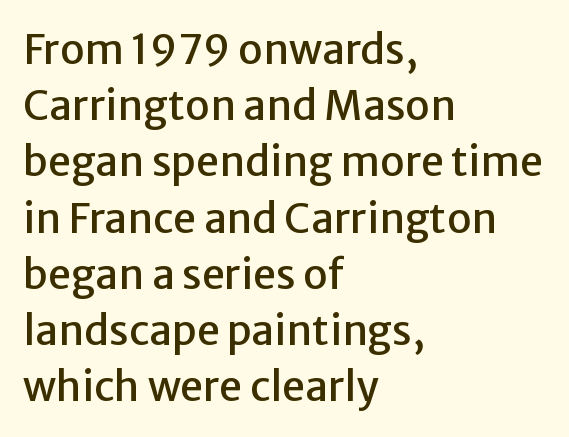
The image shows 41 px sans-serif type, upright; set left-aligned, normal line spacing (1.37x), normal letter spacing, not underlined; low stroke contrast and a medium x-height.
